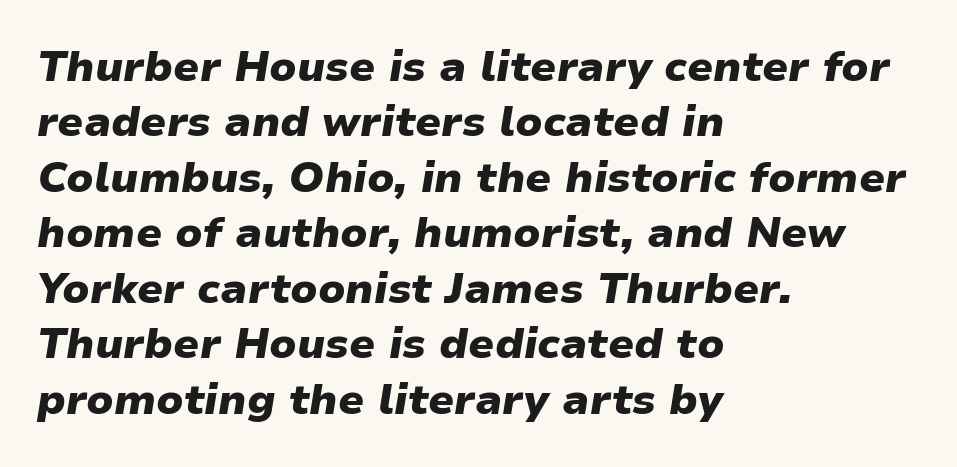
Words appear dense and cohesive because spacing is normal. Each glyph is drawn with heavy, bold strokes. The leading is moderate, giving the passage an even texture. Underlining? Definitely not there.
